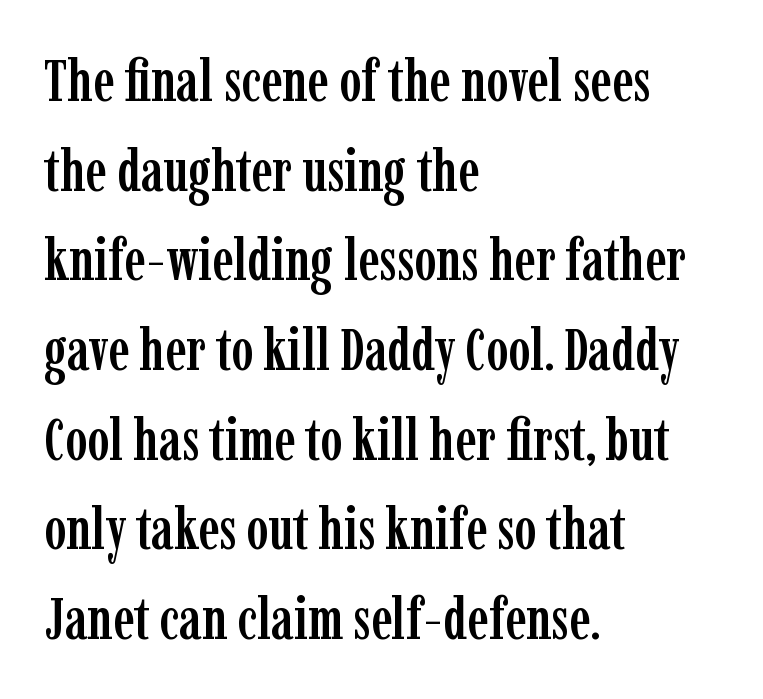
{"serif": "yes", "italic": "no", "width": "condensed", "stroke_contrast": "low", "x_height": "medium", "monospaced": "no", "underline": "no", "align": "left", "line_spacing": "normal", "line_spacing_ratio": 1.52, "letter_spacing": "normal", "letter_spacing_em": 0.0, "glyph_px": 59}
